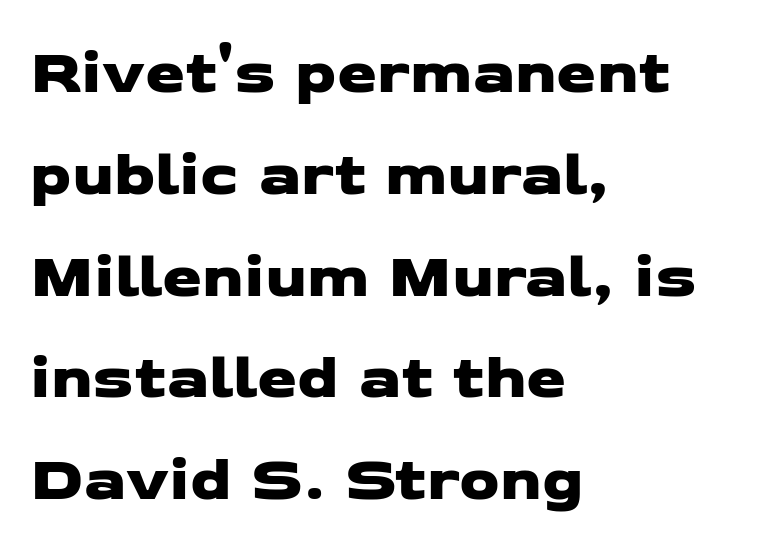
The image shows 64 px wide sans-serif type; set left-aligned, normal line spacing (1.59x), normal letter spacing, not underlined; low stroke contrast and a medium x-height.
